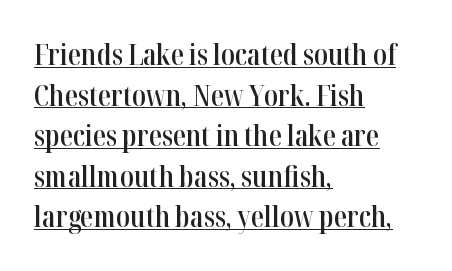
{"serif": "yes", "italic": "no", "bold": "semi", "weight": "semibold", "width": "condensed", "stroke_contrast": "high", "x_height": "medium", "monospaced": "no", "underline": "yes", "align": "left", "line_spacing": "normal", "line_spacing_ratio": 1.4, "letter_spacing": "normal", "letter_spacing_em": 0.0, "glyph_px": 29}
